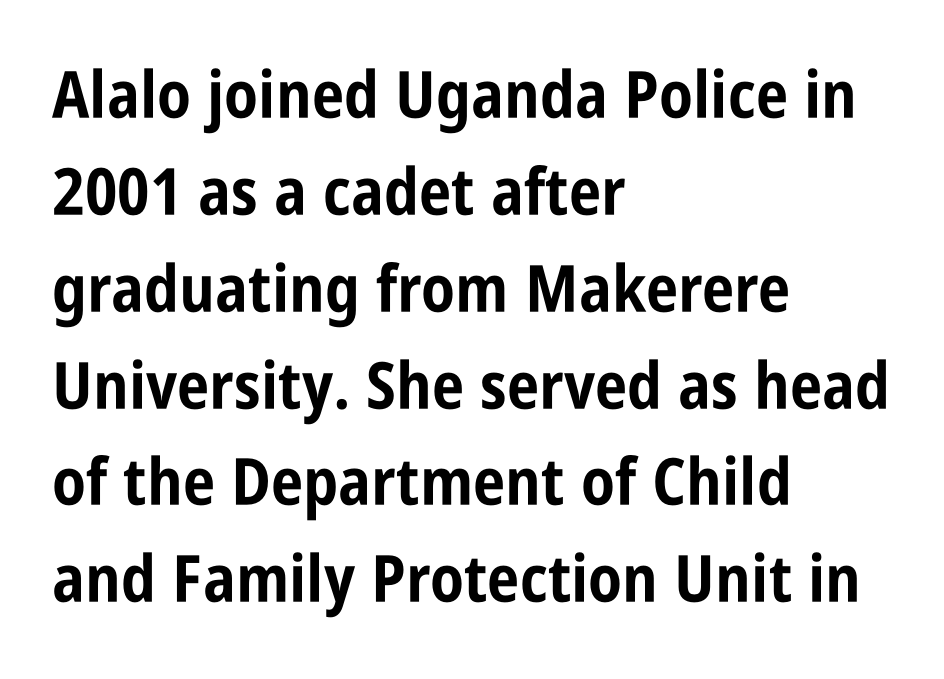
{"serif": "no", "italic": "no", "bold": "yes", "weight": "bold", "width": "condensed", "stroke_contrast": "low", "x_height": "large", "monospaced": "no", "underline": "no", "align": "left", "line_spacing": "normal", "line_spacing_ratio": 1.49, "letter_spacing": "normal", "letter_spacing_em": 0.0, "glyph_px": 65}
